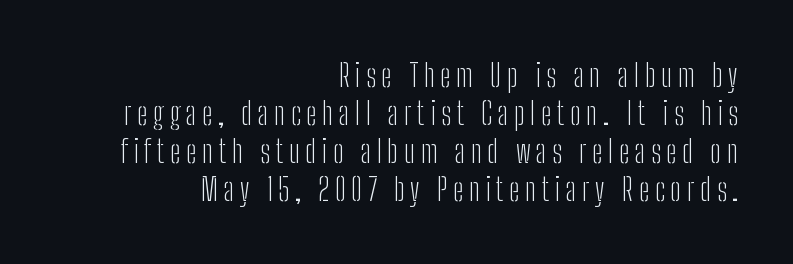
The image shows 32 px light, condensed sans-serif type, upright; set right-aligned, line spacing 1.19x, not underlined; low stroke contrast and a medium x-height.
